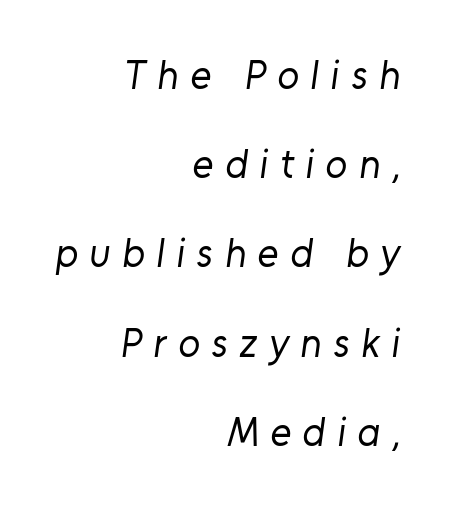
The image shows 40 px regular-weight sans-serif type; set right-aligned, loose line spacing (2.23x), unusually wide letter spacing (+0.29 em), not underlined; low stroke contrast and a medium x-height.
